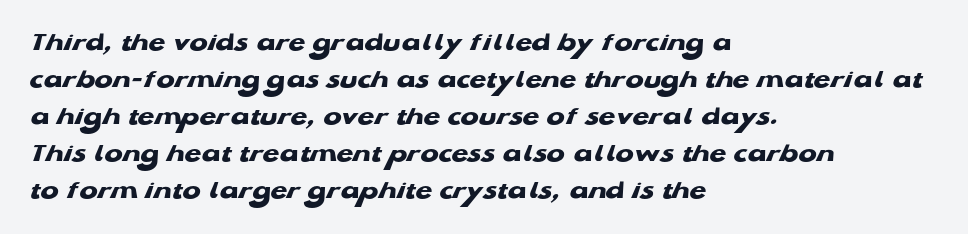
{"bold": "yes", "underline": "no", "align": "left", "line_spacing": "normal", "line_spacing_ratio": 1.37, "letter_spacing": "normal", "letter_spacing_em": 0.0, "glyph_px": 27}
